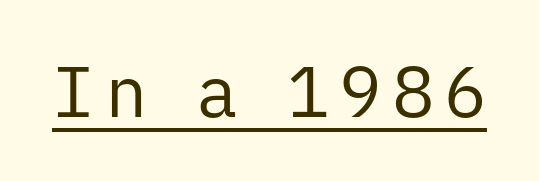
The image shows 71 px regular-weight sans-serif type, upright, monospaced; set underlined; low stroke contrast and a medium x-height.
